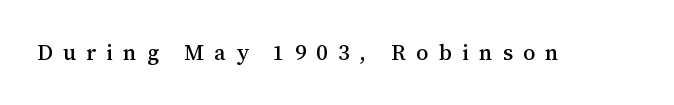
{"italic": "no", "underline": "no", "letter_spacing": "wide", "letter_spacing_em": 0.46, "glyph_px": 22}
